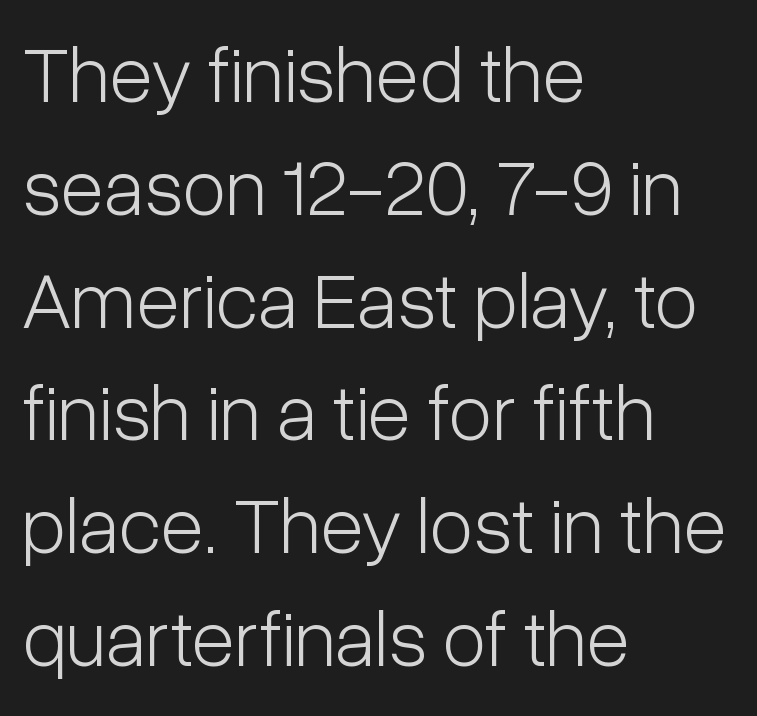
Q: Is the text bold? A: No.
Q: Is the text italic (slanted)? A: No, it is upright.
Q: Is the typeface a serif or a sans-serif typeface? A: Sans-serif.
Q: Is the text underlined? A: No.
Q: How is the paragraph aligned? A: Left-aligned.
Q: Is the spacing between letters normal or unusually wide? A: Normal.
Q: Is the spacing between lines tight, normal or loose? A: Normal.
Q: Width (condensed, normal, or wide)? A: Condensed.
Q: Stroke contrast? A: Low.
Q: x-height? A: Medium.
Q: Monospaced? A: No.
